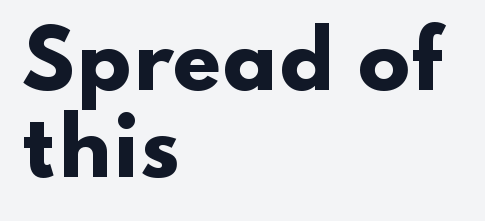
{"serif": "no", "italic": "no", "bold": "yes", "weight": "heavy", "width": "wide", "stroke_contrast": "low", "x_height": "small", "monospaced": "no", "underline": "no", "align": "left", "line_spacing": "tight", "line_spacing_ratio": 1.12, "letter_spacing": "normal", "letter_spacing_em": 0.0, "glyph_px": 78}
